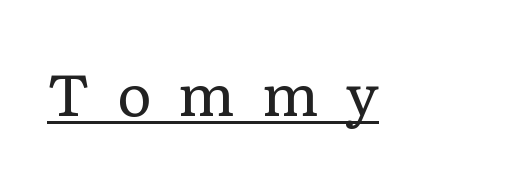
The image shows 58 px regular-weight serif type, upright; set unusually wide letter spacing (+0.47 em), underlined; low stroke contrast and a medium x-height.
